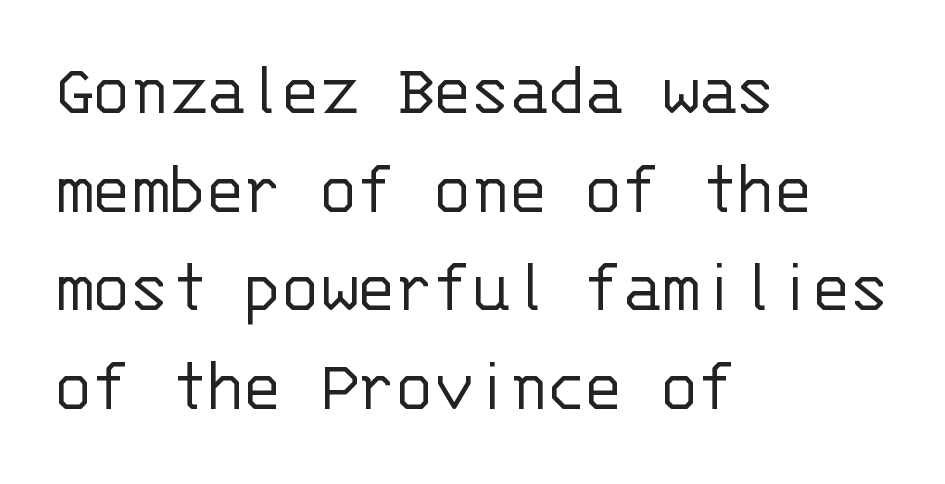
Q: Is the text bold? A: No.
Q: Is the text italic (slanted)? A: No, it is upright.
Q: Is the typeface a serif or a sans-serif typeface? A: Sans-serif.
Q: Is the text underlined? A: No.
Q: How is the paragraph aligned? A: Left-aligned.
Q: Is the spacing between letters normal or unusually wide? A: Normal.
Q: Is the spacing between lines tight, normal or loose? A: Normal.
Q: Width (condensed, normal, or wide)? A: Normal.
Q: Stroke contrast? A: Low.
Q: x-height? A: Large.
Q: Monospaced? A: Yes.
